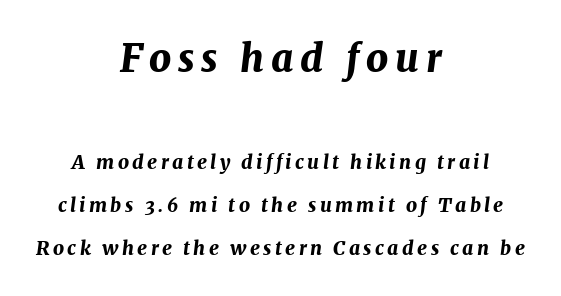
Notice the wide empty band between every row — that's loose leading. Heavy, bold letterforms. If you folded the block vertically in half, each line would mirror itself in length. Is the type slanted? Yes — the strokes lean at a clear angle.
